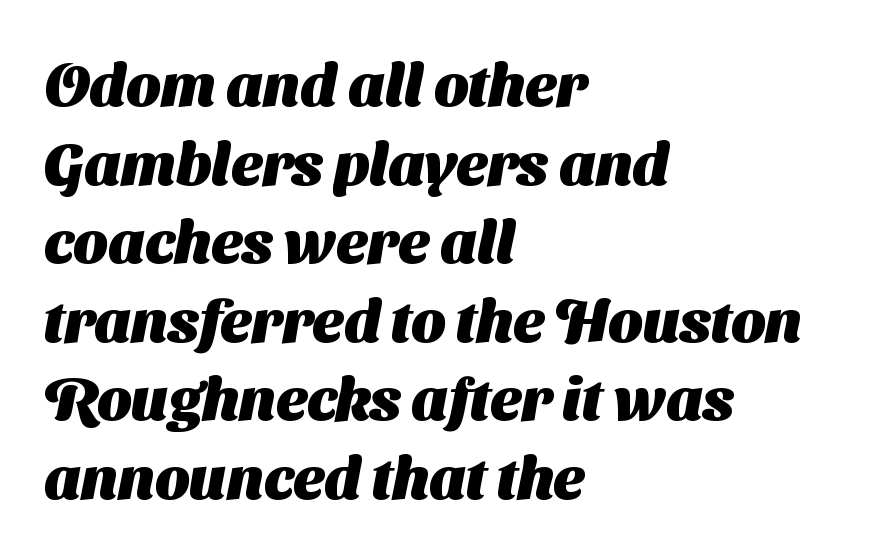
The typeface chosen for these lines omits serifs. This sample is left-justified, so line endings fall wherever the words run out. The rendering uses natural spacing where letterforms have individual widths. Typesetter's note: full bold, strokes at maximum text heaviness. Has an underline been added? It has not.
